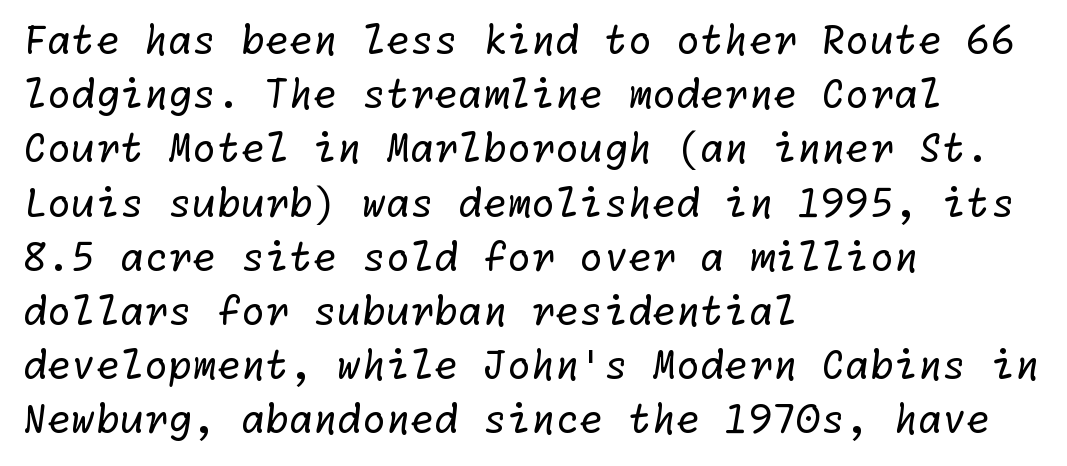
The image shows 39 px regular-weight sans-serif type; set left-aligned, normal line spacing (1.39x), normal letter spacing, not underlined; low stroke contrast and a medium x-height.
